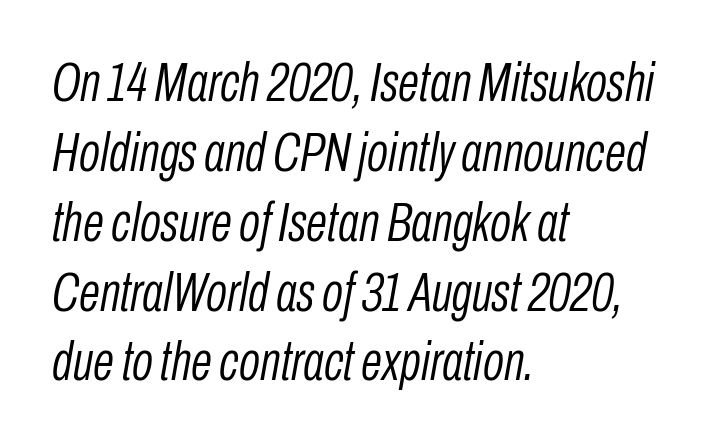
The image shows 55 px light, condensed type, italic (leaning right); set left-aligned, normal line spacing (1.27x), normal letter spacing, not underlined; low stroke contrast and a medium x-height.
